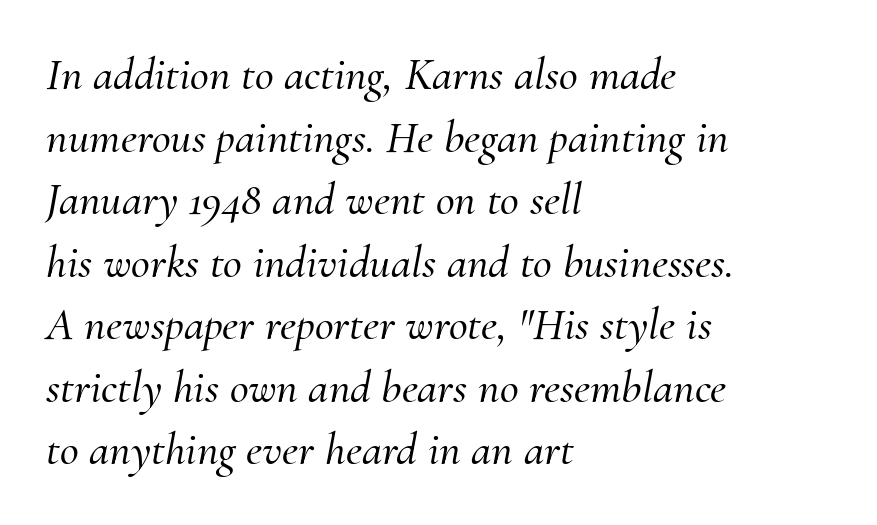
Q: Is the text italic (slanted)? A: Yes, it leans right by about 10 degrees.
Q: Is the typeface a serif or a sans-serif typeface? A: Serif.
Q: Is the text underlined? A: No.
Q: How is the paragraph aligned? A: Left-aligned.
Q: Is the spacing between letters normal or unusually wide? A: Normal.
Q: Is the spacing between lines tight, normal or loose? A: Normal.
Q: Width (condensed, normal, or wide)? A: Normal.
Q: Stroke contrast? A: Medium.
Q: x-height? A: Small.
Q: Monospaced? A: No.
